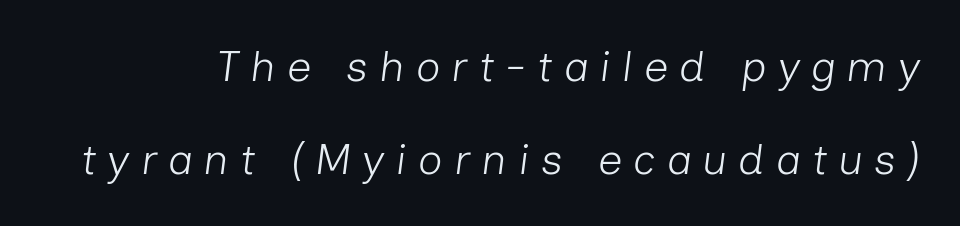
Summary of weight: not heavy and not bold. The line texture is sparse and dotted thanks to wide tracking. Does the lettering tilt? It does — this is italic. What's the leading like? Stretched, with rows far apart. The letters advance in unequal steps, a hallmark of proportional type. Underlining? Definitely not there.
